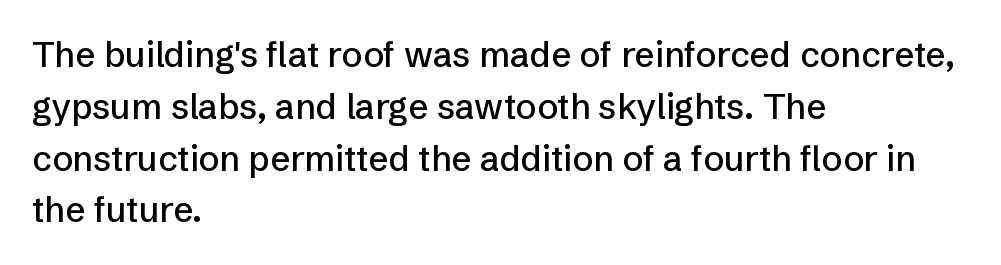
{"serif": "no", "italic": "no", "width": "normal", "stroke_contrast": "low", "x_height": "medium", "monospaced": "no", "underline": "no", "align": "left", "line_spacing": "normal", "line_spacing_ratio": 1.48, "letter_spacing": "normal", "letter_spacing_em": 0.0, "glyph_px": 35}
